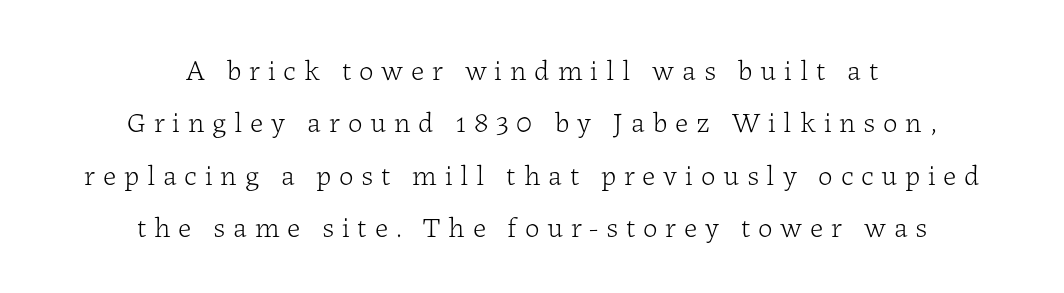
Q: Is the text bold? A: No.
Q: Is the text italic (slanted)? A: No, it is upright.
Q: Is the typeface a serif or a sans-serif typeface? A: Serif.
Q: Is the text underlined? A: No.
Q: How is the paragraph aligned? A: Centered.
Q: Is the spacing between letters normal or unusually wide? A: Unusually wide.
Q: Width (condensed, normal, or wide)? A: Normal.
Q: Stroke contrast? A: Low.
Q: x-height? A: Medium.
Q: Monospaced? A: No.
